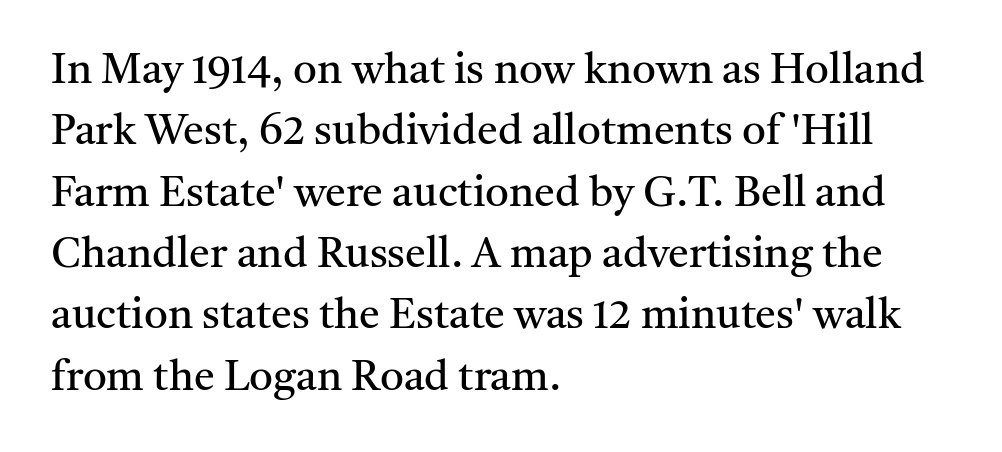
These lines keep a tight, regular rhythm from letter to letter. The glyphs are unaccompanied by any horizontal stroke below them. No chunkiness to these letters — they're not bold. The typography opts for an upright posture over an oblique one. Summary of vertical rhythm: regular, with standard interline spacing.
